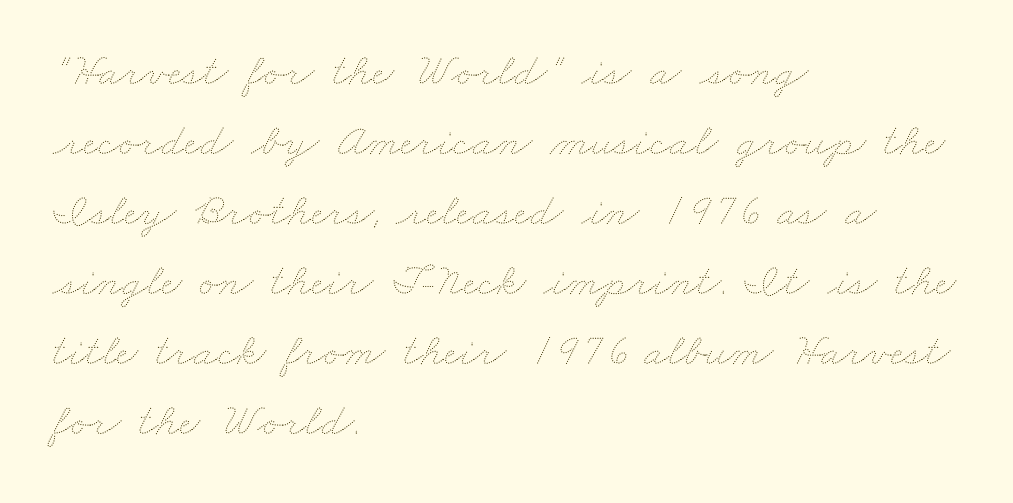
Q: Is the text bold? A: No.
Q: Is the text underlined? A: No.
Q: How is the paragraph aligned? A: Left-aligned.
Q: Is the spacing between letters normal or unusually wide? A: Normal.
Q: Is the spacing between lines tight, normal or loose? A: Normal.
Q: Width (condensed, normal, or wide)? A: Wide.
Q: Stroke contrast? A: Medium.
Q: x-height? A: Small.
Q: Monospaced? A: No.
